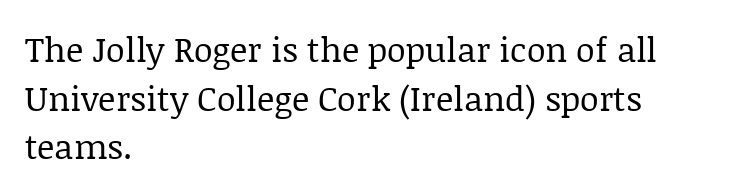
{"serif": "yes", "italic": "no", "bold": "no", "weight": "regular", "width": "normal", "stroke_contrast": "low", "x_height": "large", "monospaced": "no", "underline": "no", "align": "left", "line_spacing": "normal", "line_spacing_ratio": 1.43, "letter_spacing": "normal", "letter_spacing_em": 0.0, "glyph_px": 34}
